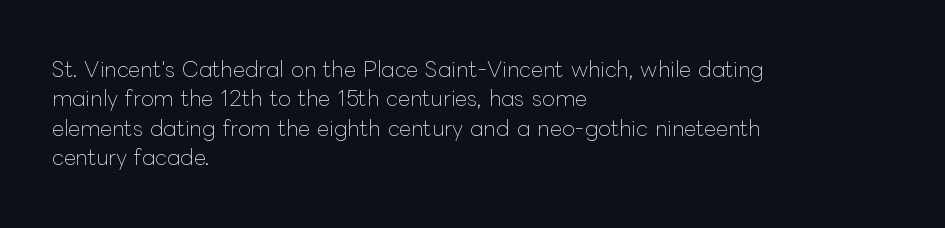
Q: Is the text bold? A: No.
Q: Is the text italic (slanted)? A: No, it is upright.
Q: Is the text underlined? A: No.
Q: How is the paragraph aligned? A: Left-aligned.
Q: Is the spacing between letters normal or unusually wide? A: Normal.
Q: Is the spacing between lines tight, normal or loose? A: Normal.
